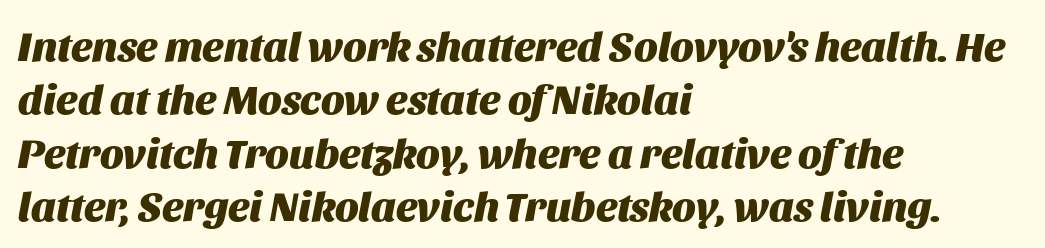
Spacing verdict: proportional, widths tailored to each character. There is no visible air inserted between adjacent glyphs. As a designer I'd log this as weight 700, bold. Clear beneath every line of the passage. Summary of vertical rhythm: regular, with standard interline spacing. The whole block is typeset with a tilt.
